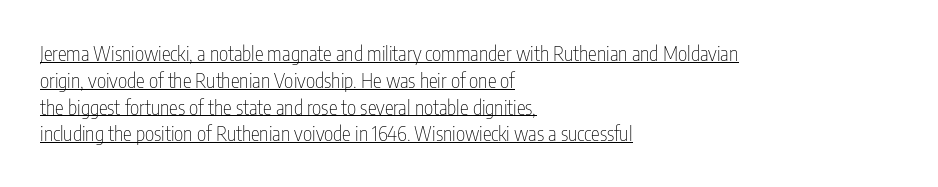
{"italic": "no", "bold": "no", "underline": "yes", "align": "left", "line_spacing": "normal", "line_spacing_ratio": 1.34, "letter_spacing": "normal", "letter_spacing_em": 0.0, "glyph_px": 20}
